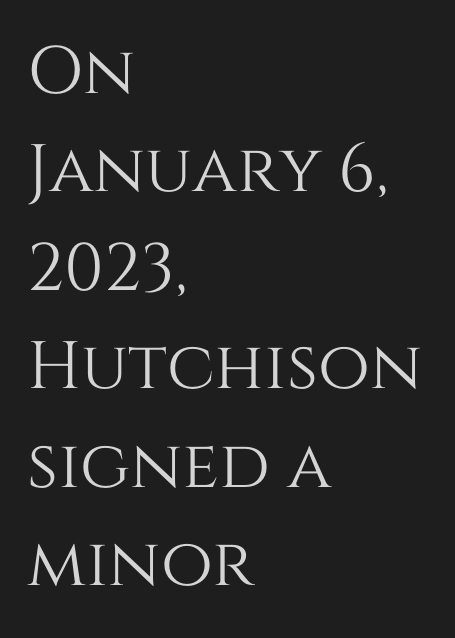
The image shows 67 px text type, upright; set left-aligned, normal line spacing (1.47x), normal letter spacing, not underlined; medium stroke contrast and a large x-height.
